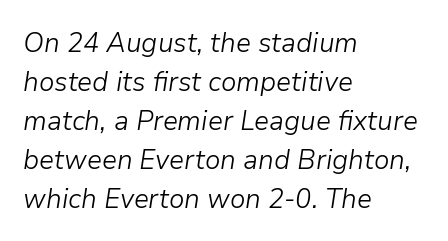
The image shows 28 px light type, italic (leaning right); set left-aligned, normal line spacing (1.39x), normal letter spacing, not underlined; low stroke contrast and a medium x-height.
